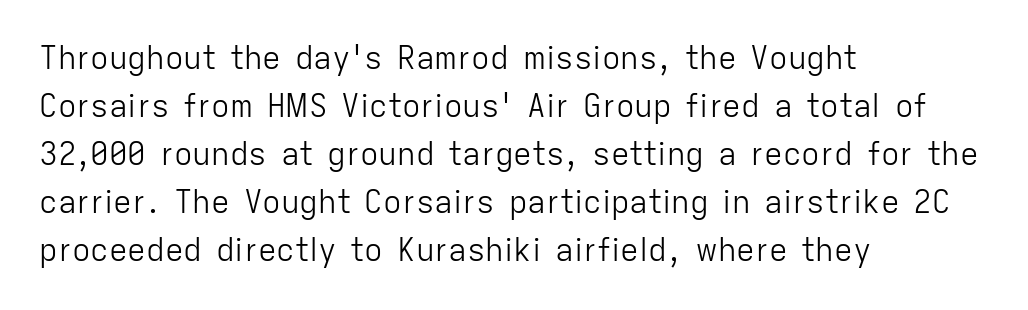
Posture: straight, roman, zero tilt. Is this a heavy cut? Hardly; it is regular or lighter. The passage shown is not underscored anywhere. The rows are spaced the way most documents space them. Spacing verdict: proportional, widths tailored to each character. How are the letters spaced? Ordinarily, with no added tracking.
